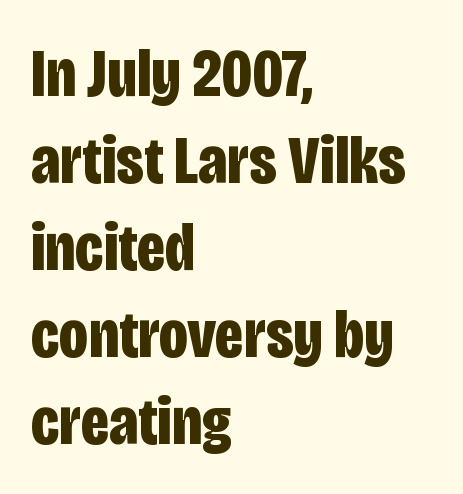
Q: Is the text bold? A: Yes.
Q: Is the text italic (slanted)? A: No, it is upright.
Q: Is the typeface a serif or a sans-serif typeface? A: Sans-serif.
Q: Is the text underlined? A: No.
Q: How is the paragraph aligned? A: Left-aligned.
Q: Is the spacing between letters normal or unusually wide? A: Normal.
Q: Is the spacing between lines tight, normal or loose? A: Normal.
Q: Width (condensed, normal, or wide)? A: Condensed.
Q: Stroke contrast? A: Low.
Q: x-height? A: Large.
Q: Monospaced? A: No.
